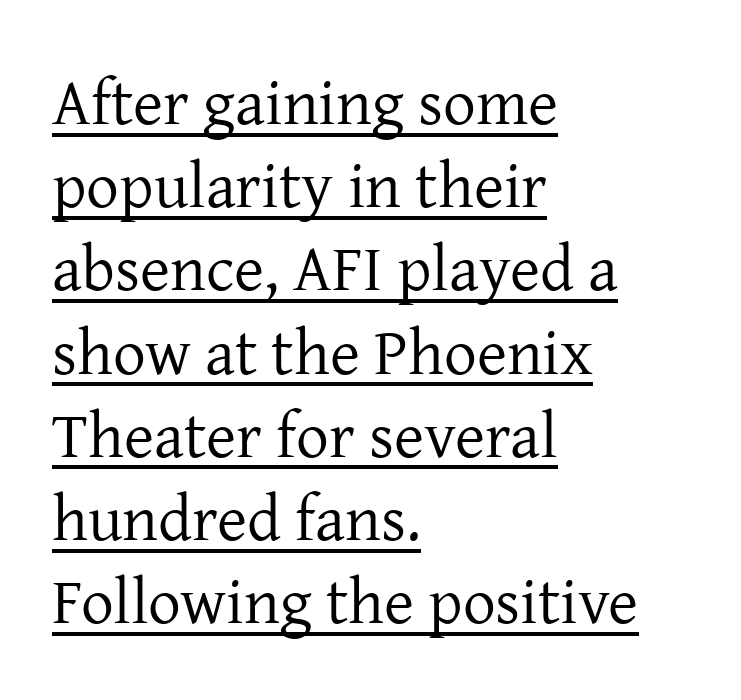
{"serif": "yes", "italic": "no", "bold": "no", "weight": "regular", "width": "normal", "stroke_contrast": "low", "x_height": "medium", "monospaced": "no", "underline": "yes", "align": "left", "line_spacing": "normal", "line_spacing_ratio": 1.28, "letter_spacing": "normal", "letter_spacing_em": 0.0, "glyph_px": 65}
